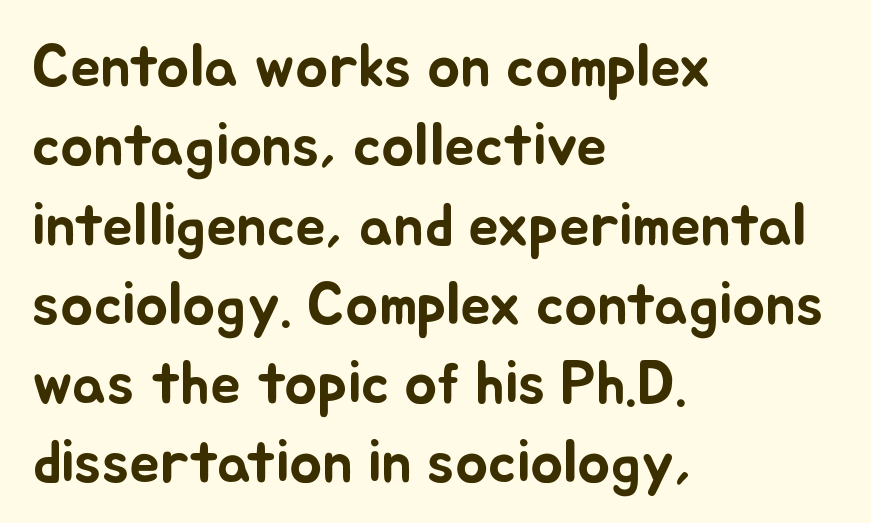
Do the characters align in a grid? No, the font is proportional. This sample uses plain, unmodified letter spacing. Line spacing here is normal. Lines of text with bare space underneath. Notice how the passage keeps a crisp vertical edge on the left only. If you drew a line through each stem, it would be perfectly vertical.
